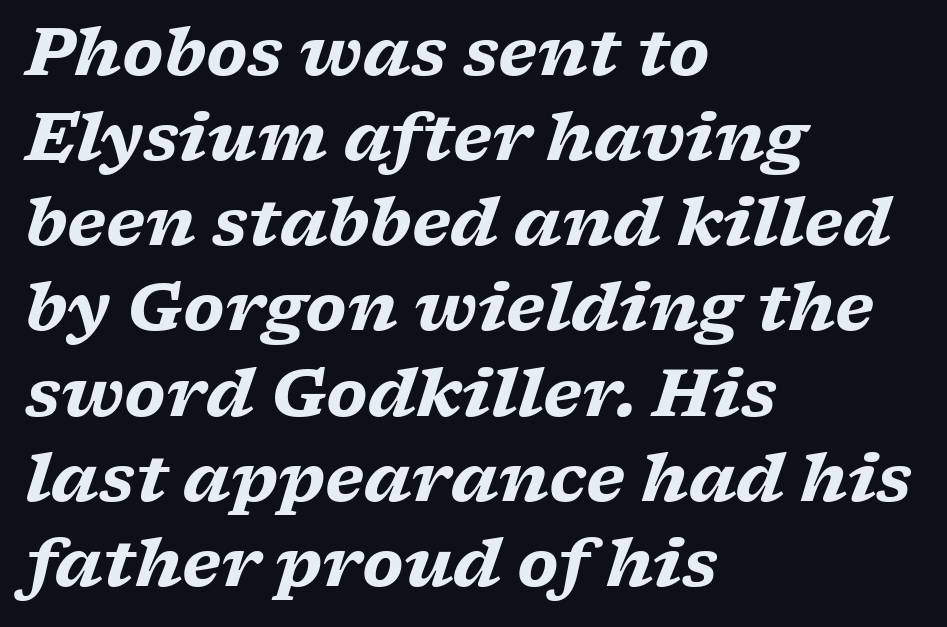
Q: Is the text bold? A: Yes.
Q: Is the text italic (slanted)? A: Yes, it leans right by about 17 degrees.
Q: Is the typeface a serif or a sans-serif typeface? A: Serif.
Q: Is the text underlined? A: No.
Q: How is the paragraph aligned? A: Left-aligned.
Q: Is the spacing between letters normal or unusually wide? A: Normal.
Q: Is the spacing between lines tight, normal or loose? A: Normal.
Q: Width (condensed, normal, or wide)? A: Wide.
Q: Stroke contrast? A: Low.
Q: x-height? A: Medium.
Q: Monospaced? A: No.
